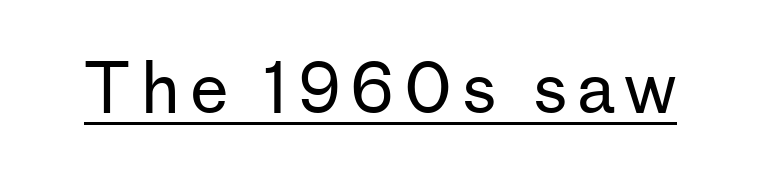
Q: Is the text bold? A: No.
Q: Is the text italic (slanted)? A: No, it is upright.
Q: Is the typeface a serif or a sans-serif typeface? A: Sans-serif.
Q: Is the text underlined? A: Yes.
Q: Width (condensed, normal, or wide)? A: Normal.
Q: Stroke contrast? A: Low.
Q: x-height? A: Medium.
Q: Monospaced? A: No.
